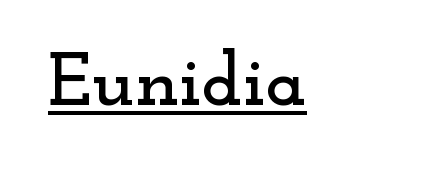
{"serif": "yes", "italic": "no", "width": "wide", "stroke_contrast": "low", "x_height": "small", "monospaced": "no", "underline": "yes", "letter_spacing": "normal", "letter_spacing_em": 0.0, "glyph_px": 76}
